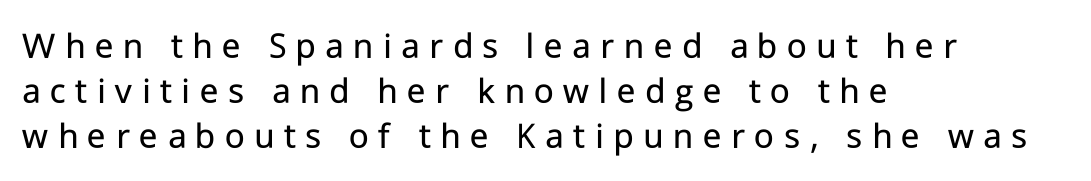
Q: Is the text bold? A: No.
Q: Is the text italic (slanted)? A: No, it is upright.
Q: Is the typeface a serif or a sans-serif typeface? A: Sans-serif.
Q: Is the text underlined? A: No.
Q: How is the paragraph aligned? A: Left-aligned.
Q: Is the spacing between letters normal or unusually wide? A: Unusually wide.
Q: Width (condensed, normal, or wide)? A: Normal.
Q: Stroke contrast? A: Low.
Q: x-height? A: Medium.
Q: Monospaced? A: No.
